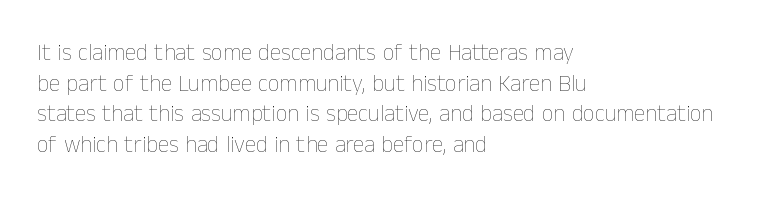
Vertical spacing — default. The text block is weighted toward the left margin, trailing off unevenly rightward. The baseline area is clear. These lines keep a tight, regular rhythm from letter to letter. No extra ink here — the face is not bold.
